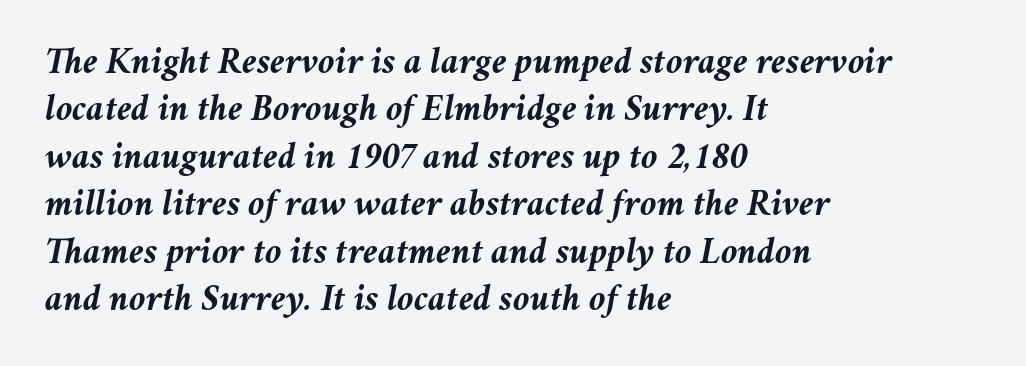
A normal amount of white space separates one row of letters from the next. Layout note: lines flush left. Short note: letters normally spaced. Emphasis-style slanted type is in use.
